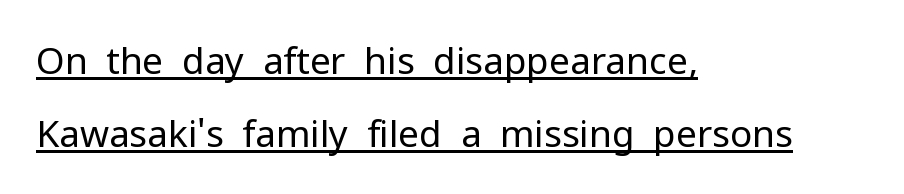
{"serif": "no", "italic": "no", "bold": "no", "weight": "regular", "width": "normal", "stroke_contrast": "low", "x_height": "medium", "monospaced": "no", "underline": "yes", "align": "left", "line_spacing": "loose", "line_spacing_ratio": 1.97, "letter_spacing": "normal", "letter_spacing_em": 0.0, "glyph_px": 37}
